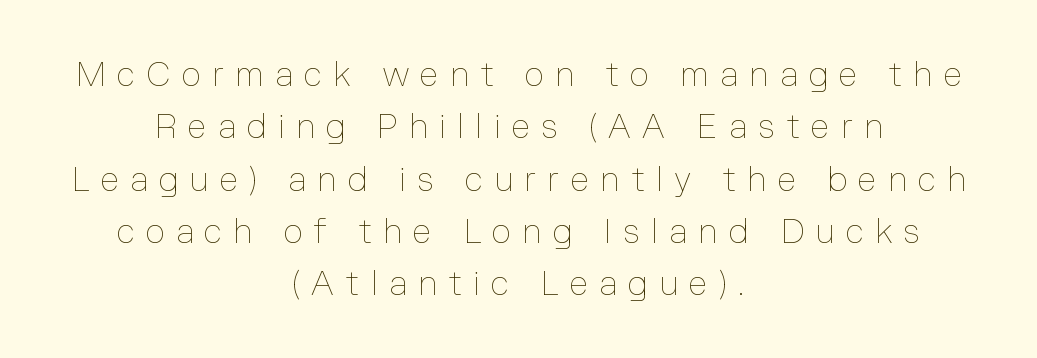
Q: Is the text bold? A: No.
Q: Is the text italic (slanted)? A: No, it is upright.
Q: Is the text underlined? A: No.
Q: How is the paragraph aligned? A: Centered.
Q: Is the spacing between letters normal or unusually wide? A: Unusually wide.
Q: Is the spacing between lines tight, normal or loose? A: Normal.
Q: Width (condensed, normal, or wide)? A: Normal.
Q: Stroke contrast? A: Low.
Q: x-height? A: Medium.
Q: Monospaced? A: No.
